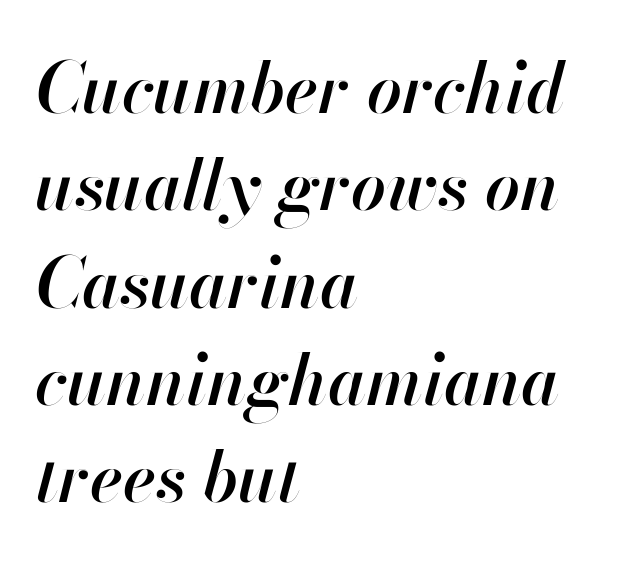
{"italic": "yes", "lean": "right", "slant_degrees": 13, "bold": "semi", "weight": "semibold", "width": "normal", "stroke_contrast": "high", "x_height": "small", "monospaced": "no", "underline": "no", "align": "left", "line_spacing": "normal", "line_spacing_ratio": 1.41, "letter_spacing": "normal", "letter_spacing_em": 0.0, "glyph_px": 69}
